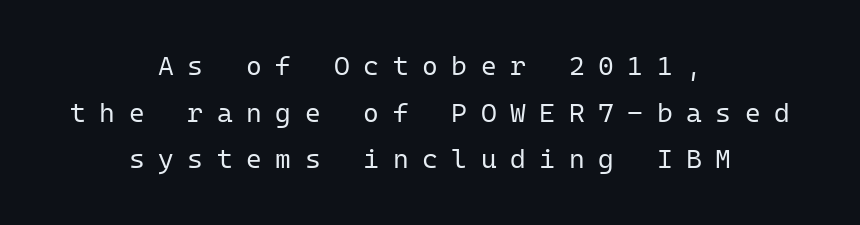
A student would call this center alignment; a typographer would say set centered. Short note: letters widely spaced. The weight would be labelled regular, book, light, or lighter still. You can tell it's not italic because the verticals are truly vertical. Unmarked baselines from the first word to the last.
